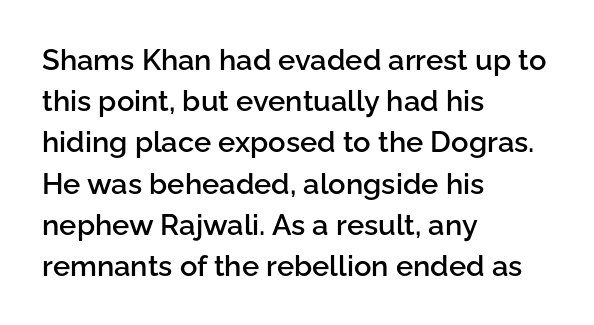
The image shows 29 px semibold sans-serif type, upright; set left-aligned, normal line spacing (1.42x), normal letter spacing, not underlined; low stroke contrast and a medium x-height.
